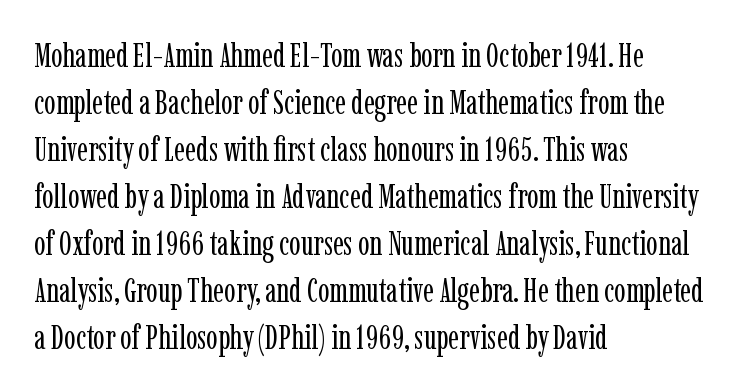
Serifs: yes, visible at the terminals of the letterforms. Varying glyph widths throughout — classic text-font behaviour. Rendered with straight, roman letterforms. Nobody touched the tracking dial on this one. Leading: standard.
